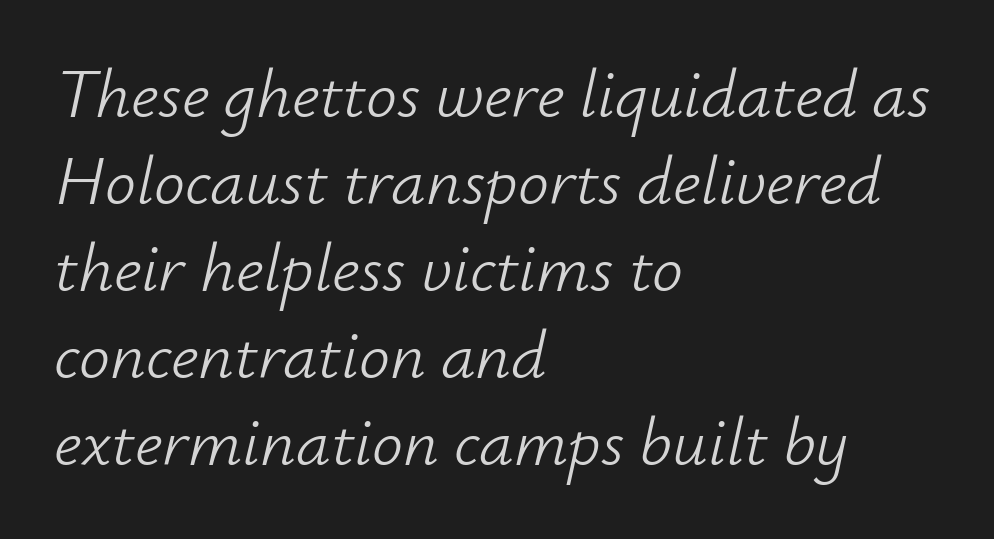
The image shows 69 px light type, italic (leaning right); set left-aligned, normal line spacing (1.26x), normal letter spacing, not underlined; low stroke contrast and a small x-height.
